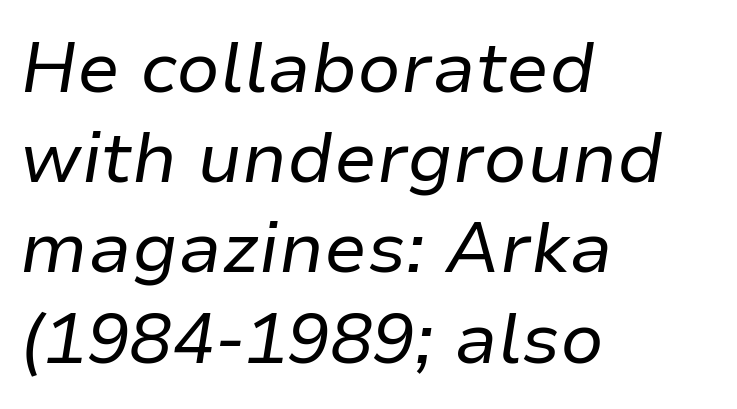
This sample is left-justified, so line endings fall wherever the words run out. Between one letter and the next there's only the usual sliver of space. It's the slanting kind of type. Whoever set this chose a conventional vertical rhythm.
